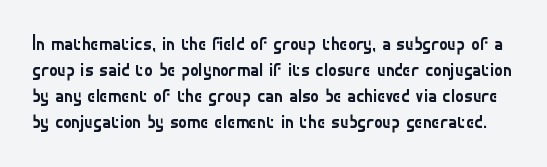
{"italic": "no", "bold": "no", "underline": "no", "line_spacing_ratio": 1.24, "letter_spacing": "normal", "letter_spacing_em": 0.0, "glyph_px": 21}
